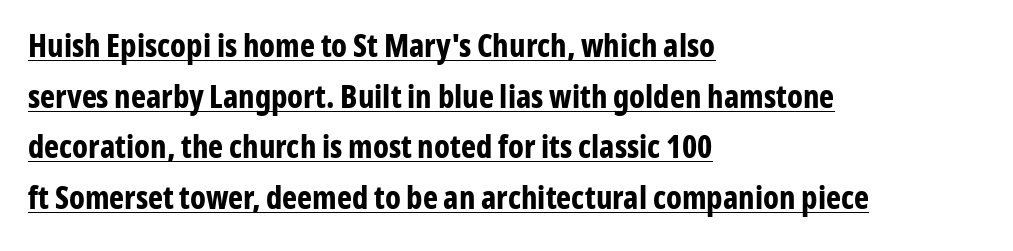
Q: Is the text bold? A: Yes.
Q: Is the text italic (slanted)? A: No, it is upright.
Q: Is the typeface a serif or a sans-serif typeface? A: Sans-serif.
Q: Is the text underlined? A: Yes.
Q: How is the paragraph aligned? A: Left-aligned.
Q: Is the spacing between letters normal or unusually wide? A: Normal.
Q: Is the spacing between lines tight, normal or loose? A: Normal.
Q: Width (condensed, normal, or wide)? A: Condensed.
Q: Stroke contrast? A: Low.
Q: x-height? A: Medium.
Q: Monospaced? A: No.
